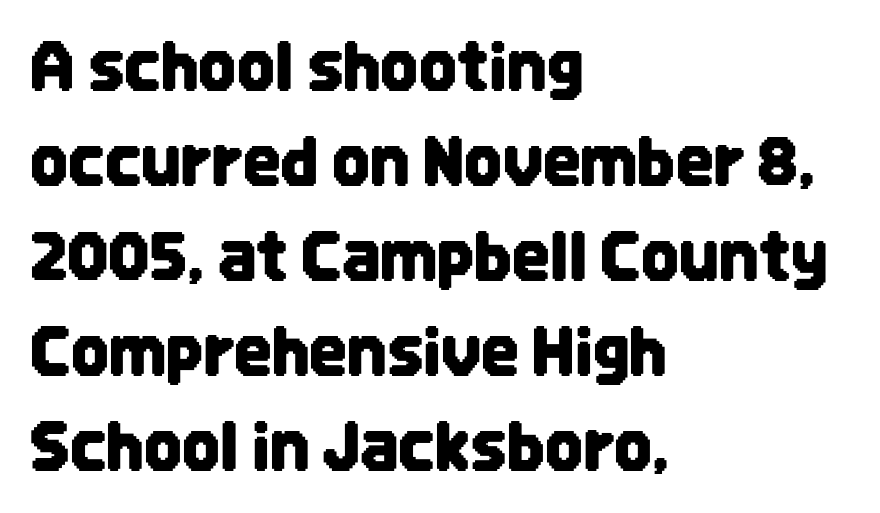
{"serif": "no", "italic": "no", "width": "condensed", "stroke_contrast": "low", "x_height": "large", "monospaced": "no", "underline": "no", "align": "left", "line_spacing": "normal", "line_spacing_ratio": 1.44, "letter_spacing": "normal", "letter_spacing_em": 0.0, "glyph_px": 66}
